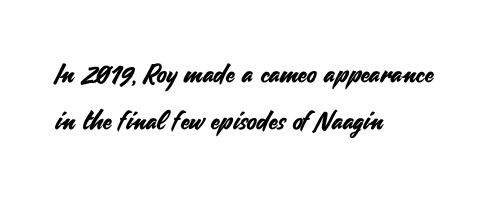
This sample uses plain, unmodified letter spacing. Typeset ragged right — the left edge is the straight one. The glyphs are unaccompanied by any horizontal stroke below them.
